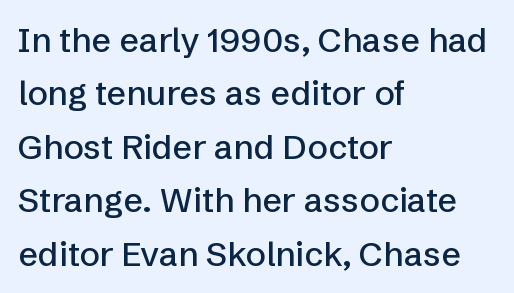
The image shows 34 px sans-serif type, upright; set left-aligned, normal line spacing (1.57x), normal letter spacing, not underlined; low stroke contrast and a medium x-height.
